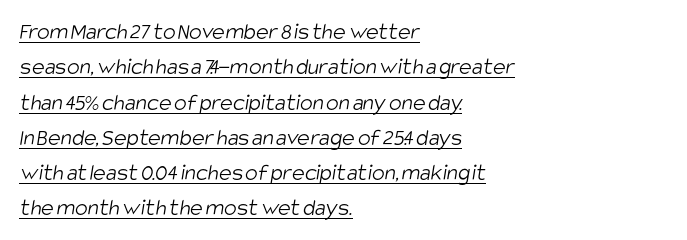
The image shows 24 px text type; set left-aligned, normal line spacing (1.47x), normal letter spacing, underlined.
